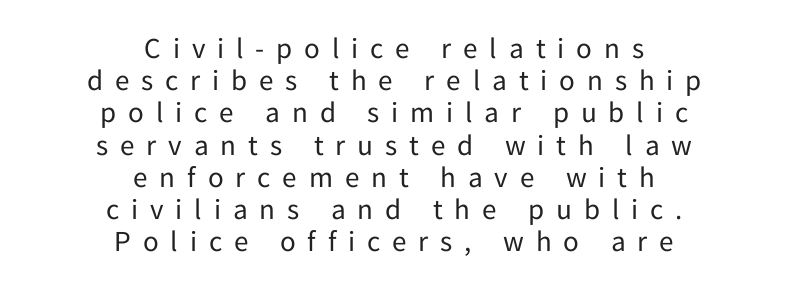
{"serif": "no", "italic": "no", "bold": "no", "weight": "regular", "width": "normal", "stroke_contrast": "low", "x_height": "medium", "monospaced": "no", "underline": "no", "align": "center", "line_spacing": "tight", "line_spacing_ratio": 1.11, "letter_spacing": "wide", "letter_spacing_em": 0.41, "glyph_px": 29}
